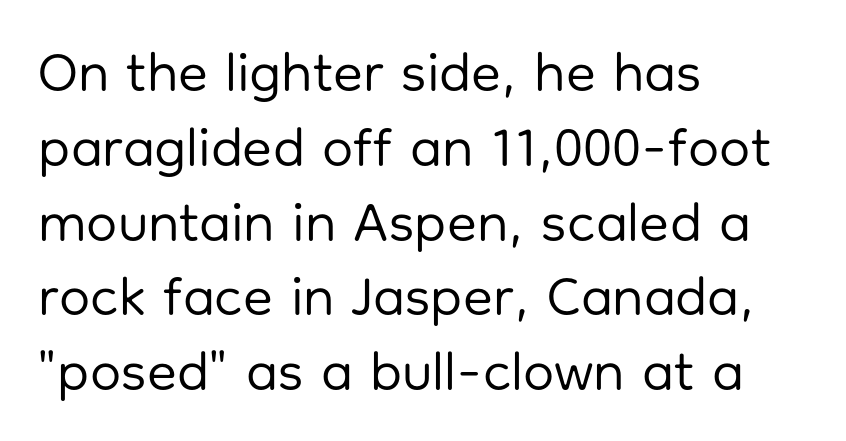
Each letter keeps its own natural width here, so spacing adapts to shape. Descender tails drop into unmarked territory. The paragraph shown leans on its left margin. On a weight scale, this lands at 450 or below.
